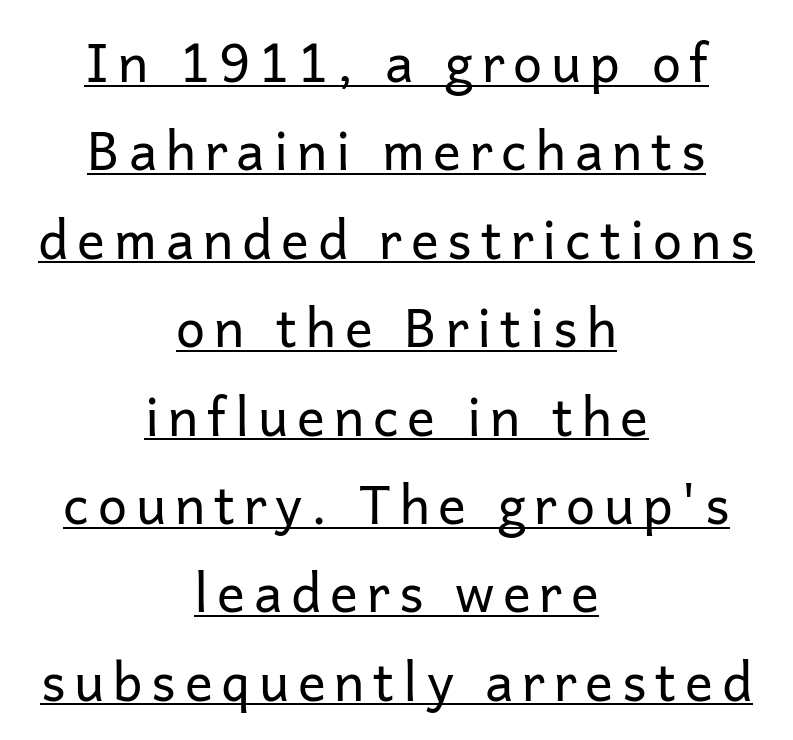
Are there feet on the stems? There aren't — it's a sans. Proportional: the letters do not fall into vertical columns. Leading: standard. Glance below the letters and you will spot a drawn line. The lines in this sample share a center point and differ in where they start and stop.
